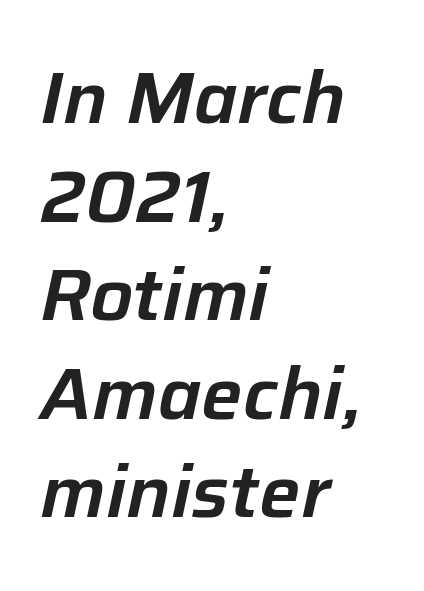
The image shows 73 px text type, italic (leaning right); set left-aligned, normal line spacing (1.35x), normal letter spacing, not underlined; low stroke contrast and a medium x-height.
